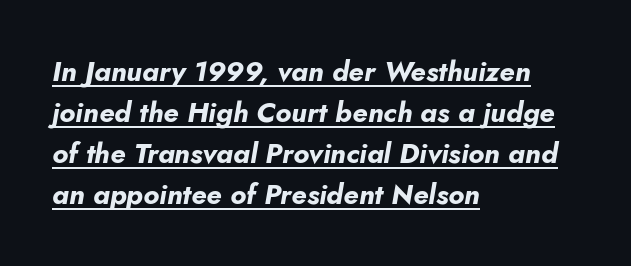
A typesetter would mark this as italic. The letters sit at their default tracking, neither squeezed nor spread. Each letter keeps its own natural width here, so spacing adapts to shape. Baseline-to-baseline distance is the conventional proportion of letter height.
